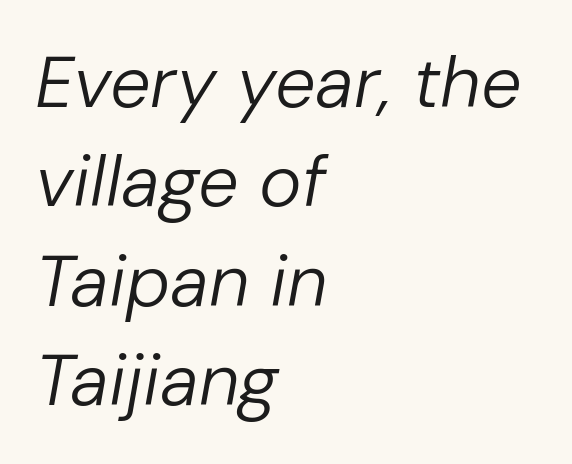
Check under the words: just untouched page. Rows of type keep a routine distance in the vertical direction. Think of a printed novel: that variable character pitch is what you see here. Slant detected: the letters are inclined.
